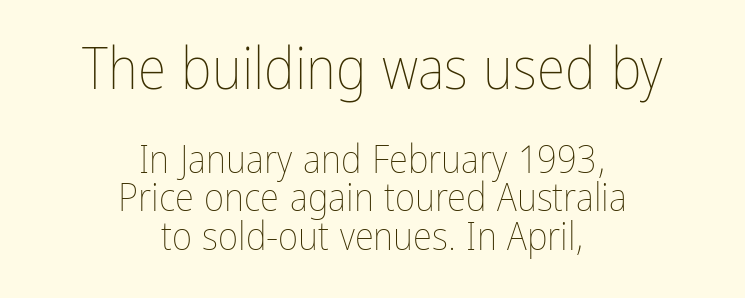
{"italic": "no", "bold": "no", "weight": "thin", "width": "condensed", "stroke_contrast": "low", "x_height": "medium", "monospaced": "no", "underline": "no", "align": "center", "line_spacing": "tight", "line_spacing_ratio": 0.98, "letter_spacing": "normal", "letter_spacing_em": 0.0, "larger_block": "first", "size_ratio": 1.49, "glyph_px": 58}
